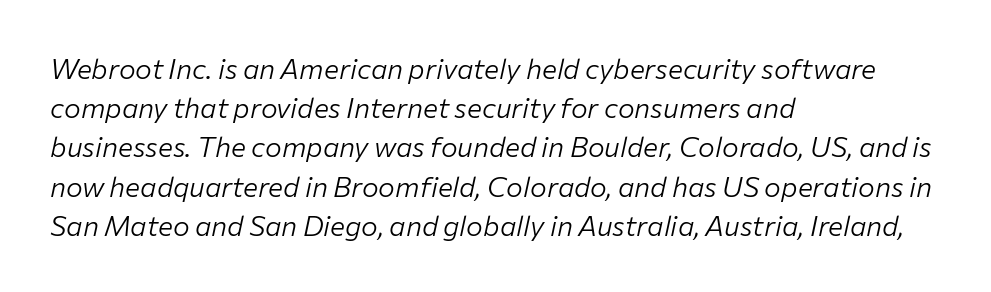
{"italic": "yes", "lean": "right", "slant_degrees": 12, "bold": "no", "weight": "light", "width": "normal", "stroke_contrast": "low", "x_height": "medium", "monospaced": "no", "underline": "no", "align": "left", "line_spacing": "normal", "line_spacing_ratio": 1.4, "letter_spacing": "normal", "letter_spacing_em": 0.0, "glyph_px": 28}
